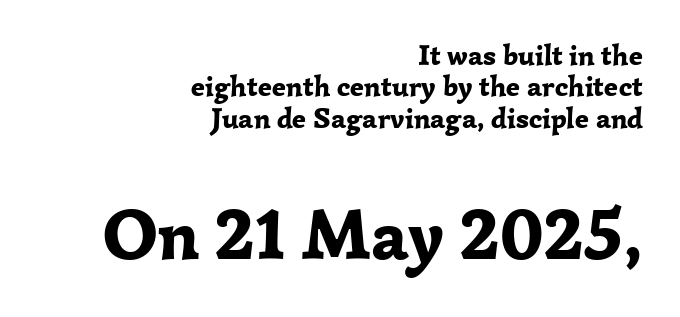
{"serif": "yes", "italic": "no", "bold": "yes", "weight": "bold", "width": "normal", "stroke_contrast": "low", "x_height": "medium", "monospaced": "no", "underline": "no", "align": "right", "line_spacing": "tight", "line_spacing_ratio": 1.08, "letter_spacing": "normal", "letter_spacing_em": 0.0, "larger_block": "second", "size_ratio": 2.48, "glyph_px": 72}
